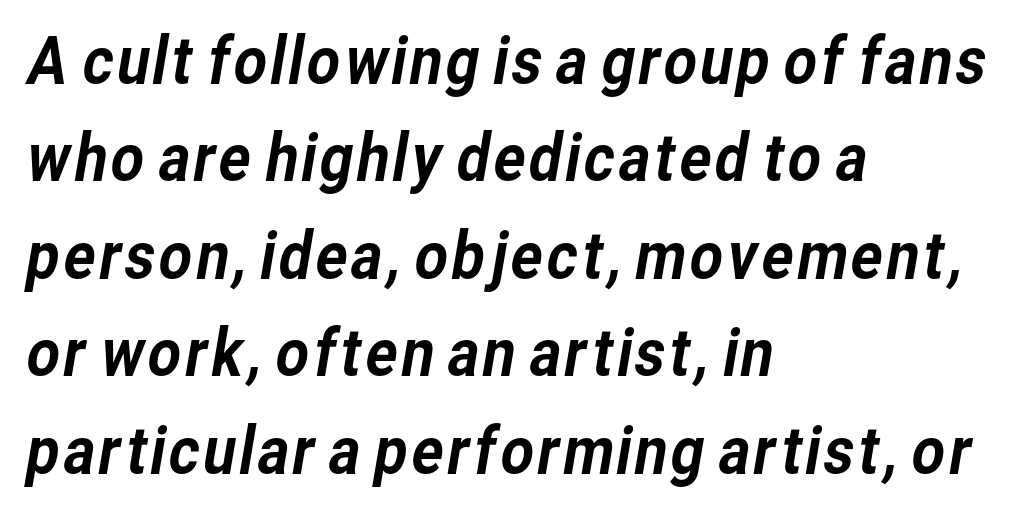
{"serif": "no", "width": "normal", "stroke_contrast": "low", "x_height": "medium", "monospaced": "no", "underline": "no", "align": "left", "line_spacing": "normal", "line_spacing_ratio": 1.5, "letter_spacing": "normal", "letter_spacing_em": 0.0, "glyph_px": 65}
